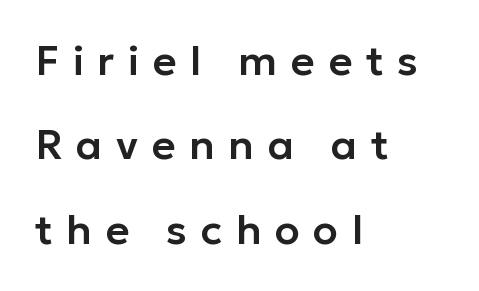
{"serif": "no", "italic": "no", "width": "normal", "stroke_contrast": "low", "x_height": "medium", "monospaced": "no", "underline": "no", "align": "left", "line_spacing": "loose", "line_spacing_ratio": 2.06, "letter_spacing": "wide", "letter_spacing_em": 0.33, "glyph_px": 41}
